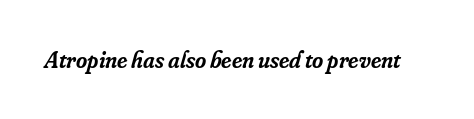
{"italic": "yes", "lean": "right", "slant_degrees": 16, "bold": "semi", "underline": "no", "letter_spacing": "normal", "letter_spacing_em": 0.0, "glyph_px": 24}
